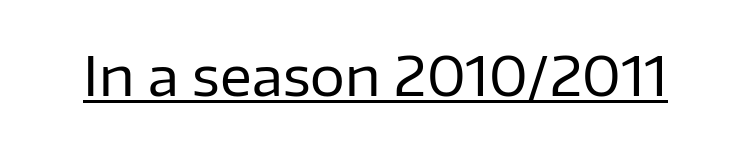
The strokes are not fattened; the text isn't bold. Decoration check: the copy is underlined. This is roman type, the default non-slanted kind. Character widths vary here, with narrow letters taking less room than wide ones. Tracking here is standard; glyphs follow each other at the usual distance. The rendering shows plain stroke endings on the letterforms — a sans-serif design.
